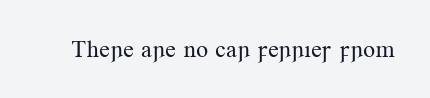
Q: Is the text bold? A: No.
Q: Is the text italic (slanted)? A: No, it is upright.
Q: Is the text underlined? A: No.
Q: Is the spacing between letters normal or unusually wide? A: Normal.
